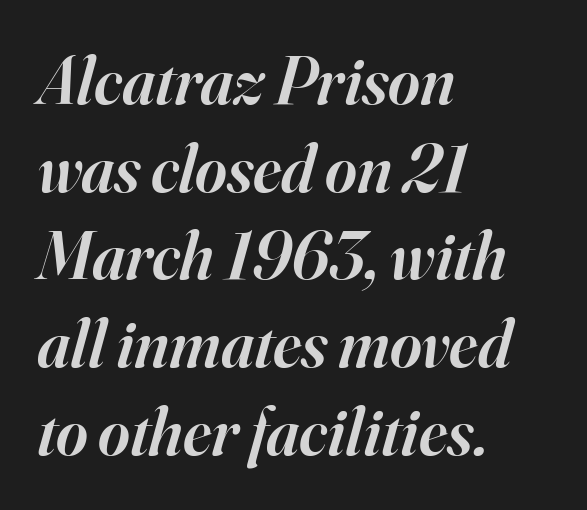
{"serif": "yes", "italic": "yes", "lean": "right", "slant_degrees": 16, "bold": "semi", "weight": "semibold", "width": "normal", "stroke_contrast": "high", "x_height": "small", "monospaced": "no", "underline": "no", "align": "left", "line_spacing": "normal", "line_spacing_ratio": 1.29, "letter_spacing": "normal", "letter_spacing_em": 0.0, "glyph_px": 68}
